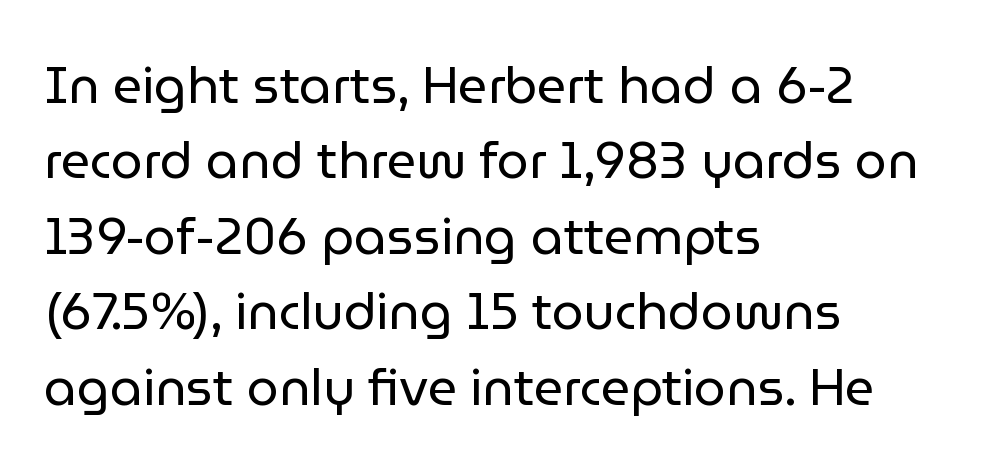
The image shows 51 px regular-weight sans-serif type, upright; set left-aligned, normal line spacing (1.48x), normal letter spacing, not underlined; low stroke contrast and a medium x-height.
